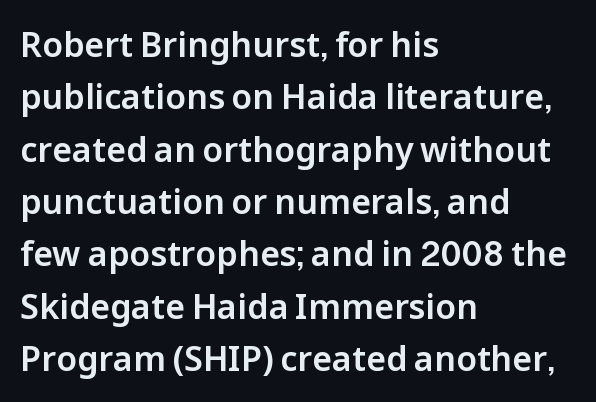
Note the varied advance widths — an 'i' is clearly narrower than an 'm'. Notice how the stems are strictly vertical — no italics here. Descender tails drop into unmarked territory. The designer left line spacing at the default. What stands out about the letter spacing? Nothing — it is the standard amount. Typeset ragged right — the left edge is the straight one.
